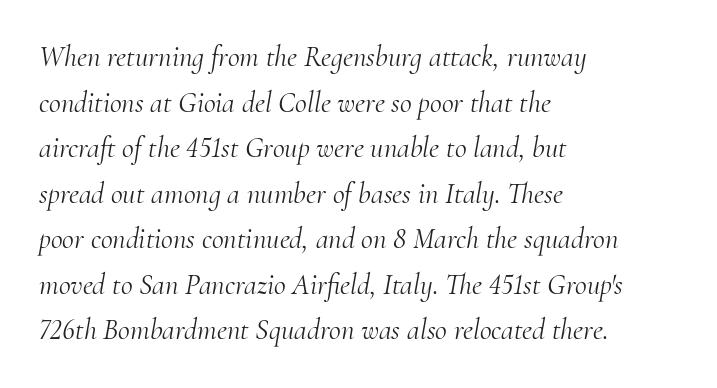
{"serif": "yes", "italic": "yes", "lean": "right", "slant_degrees": 10, "bold": "no", "weight": "light", "width": "normal", "stroke_contrast": "medium", "x_height": "small", "monospaced": "no", "underline": "no", "align": "left", "line_spacing": "normal", "line_spacing_ratio": 1.57, "letter_spacing": "normal", "letter_spacing_em": 0.0, "glyph_px": 29}
